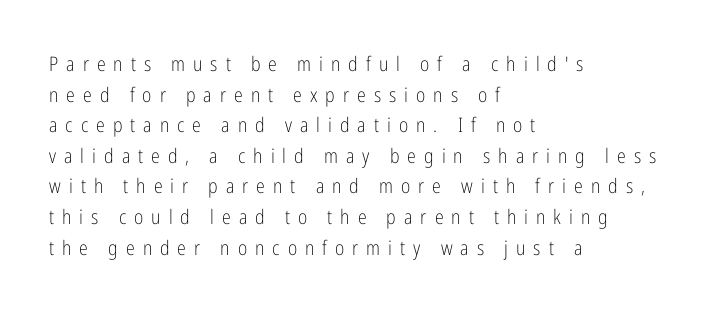
Q: Is the text bold? A: No.
Q: Is the text italic (slanted)? A: No, it is upright.
Q: Is the text underlined? A: No.
Q: How is the paragraph aligned? A: Left-aligned.
Q: Is the spacing between letters normal or unusually wide? A: Unusually wide.
Q: Is the spacing between lines tight, normal or loose? A: Normal.
